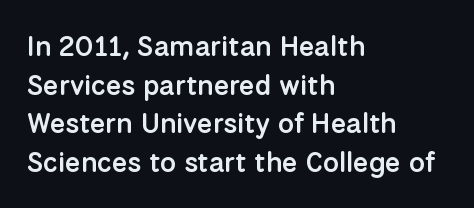
Varying glyph widths throughout — classic text-font behaviour. These lines are set flush left with a ragged right edge. The baseline area is clear. Semibold letterforms, between regular and bold. Notice how the stems are strictly vertical — no italics here. No feet cap the strokes, marking this as sans-serif type.
